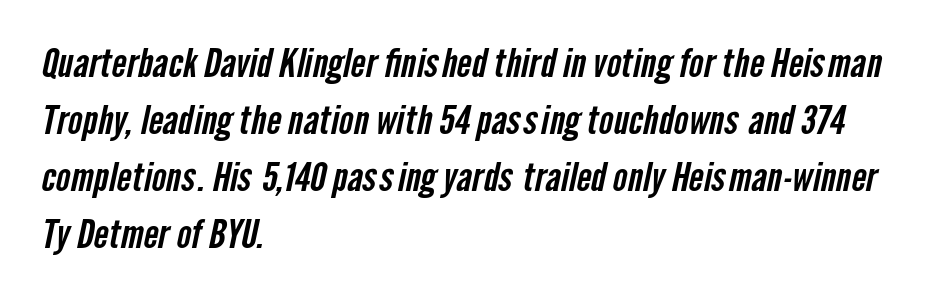
{"serif": "no", "width": "condensed", "stroke_contrast": "low", "x_height": "medium", "monospaced": "no", "underline": "no", "align": "left", "line_spacing": "normal", "line_spacing_ratio": 1.46, "letter_spacing": "normal", "letter_spacing_em": 0.0, "glyph_px": 39}
